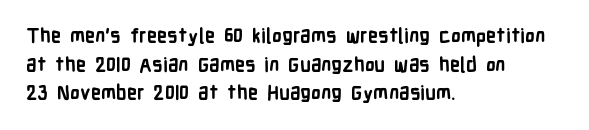
Q: Is the text bold? A: Yes.
Q: Is the text italic (slanted)? A: No, it is upright.
Q: Is the text underlined? A: No.
Q: How is the paragraph aligned? A: Left-aligned.
Q: Is the spacing between letters normal or unusually wide? A: Normal.
Q: Is the spacing between lines tight, normal or loose? A: Normal.
